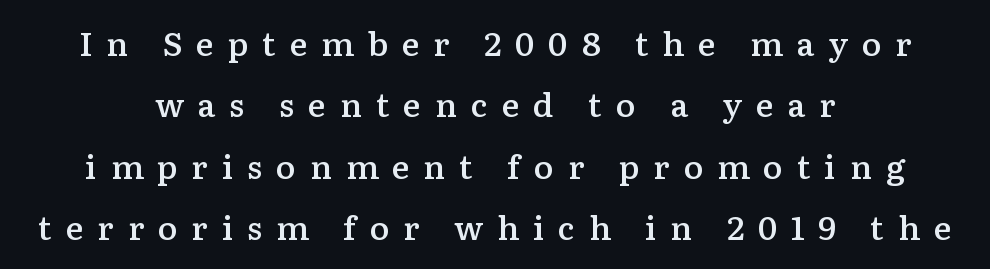
Teacher's note: observe the equal gaps on both sides — that is centered alignment. Tracking value appears strongly positive — letters spread wide. The lettering holds an erect, upright posture throughout. Think of a printed novel: that variable character pitch is what you see here.
